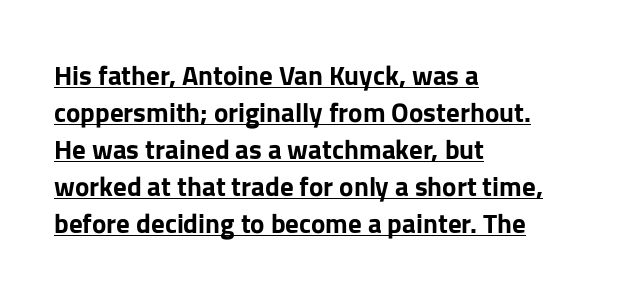
{"italic": "no", "bold": "yes", "underline": "yes", "align": "left", "line_spacing": "normal", "line_spacing_ratio": 1.37, "letter_spacing": "normal", "letter_spacing_em": 0.0, "glyph_px": 27}
